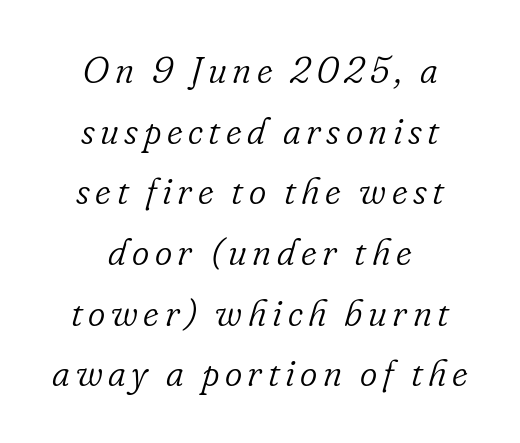
{"serif": "yes", "italic": "yes", "lean": "right", "slant_degrees": 16, "bold": "no", "weight": "light", "width": "normal", "stroke_contrast": "low", "x_height": "small", "monospaced": "no", "underline": "no", "align": "center", "line_spacing": "normal", "line_spacing_ratio": 1.64, "glyph_px": 37}
